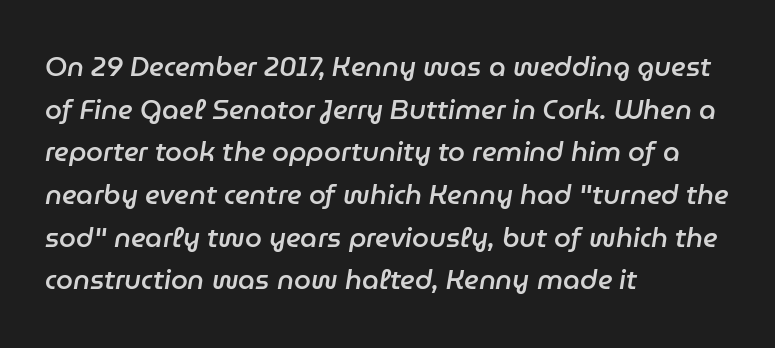
The image shows 27 px text type, italic (leaning right); set left-aligned, normal line spacing (1.58x), normal letter spacing, not underlined.
